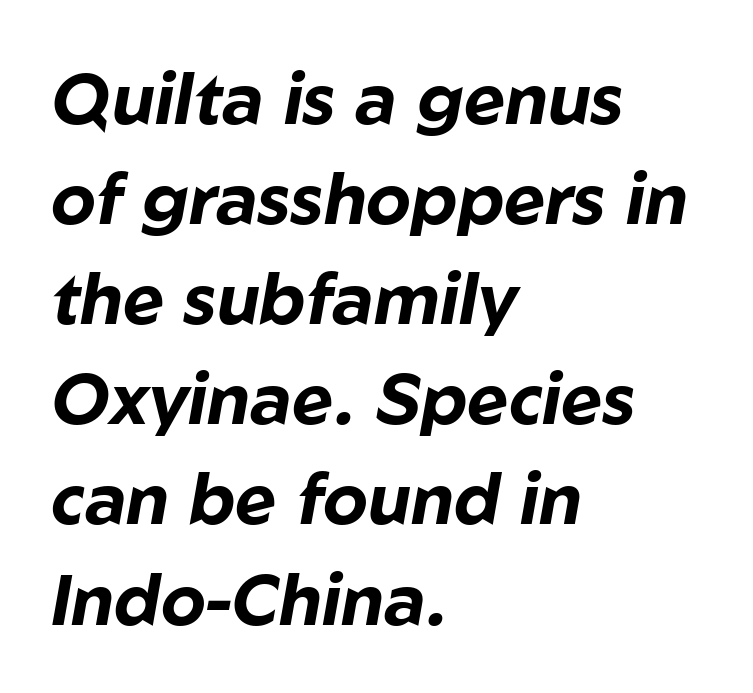
Q: Is the text bold? A: Yes.
Q: Is the text italic (slanted)? A: Yes, it leans right by about 10 degrees.
Q: Is the text underlined? A: No.
Q: How is the paragraph aligned? A: Left-aligned.
Q: Is the spacing between letters normal or unusually wide? A: Normal.
Q: Is the spacing between lines tight, normal or loose? A: Normal.
Q: Width (condensed, normal, or wide)? A: Normal.
Q: Stroke contrast? A: Low.
Q: x-height? A: Medium.
Q: Monospaced? A: No.
